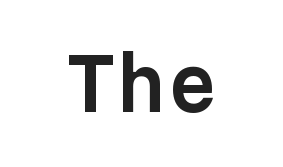
Horizontally, the lines are justified to the midpoint only. The passage shown has conventional tracking throughout. The zone under the glyphs is completely vacant. Designer's note — italics off, roman on.
